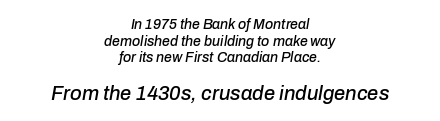
{"italic": "yes", "lean": "right", "slant_degrees": 10, "underline": "no", "align": "center", "line_spacing_ratio": 1.18, "letter_spacing": "normal", "letter_spacing_em": 0.0, "larger_block": "second", "size_ratio": 1.43, "glyph_px": 20}
